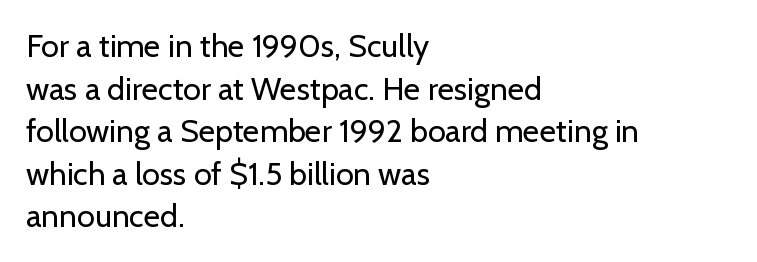
Looks like regular typesetting: each glyph gets only the width it needs. The font family rendered here belongs to the sans-serif group. Each stroke keeps to a modest, everyday thickness or less. Decoration check: the copy has no underline.
